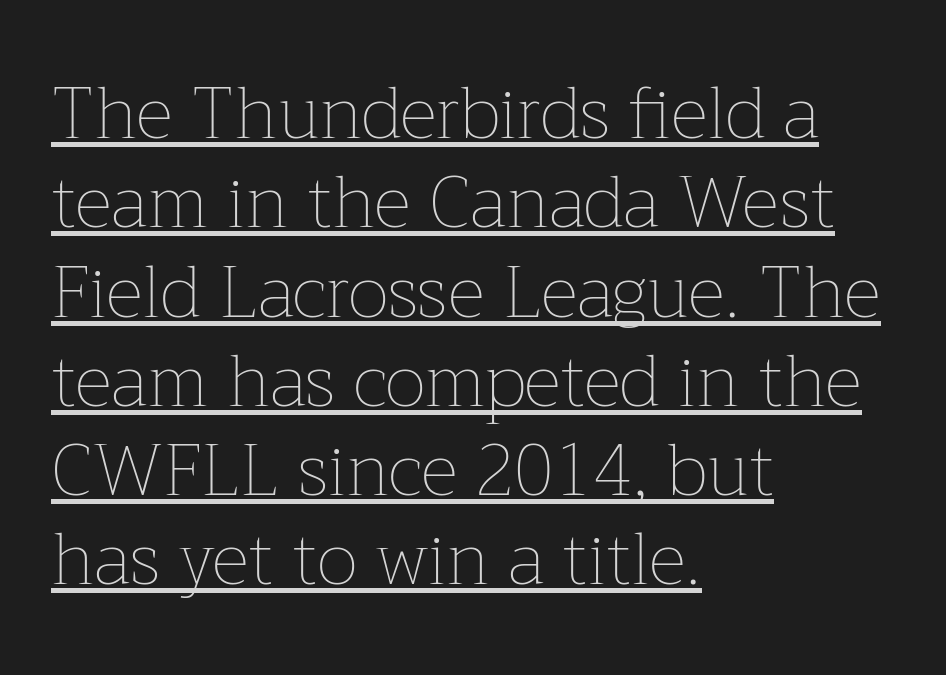
{"italic": "no", "bold": "no", "weight": "thin", "width": "normal", "stroke_contrast": "low", "x_height": "medium", "monospaced": "no", "underline": "yes", "align": "left", "line_spacing_ratio": 1.24, "letter_spacing": "normal", "letter_spacing_em": 0.0, "glyph_px": 72}
